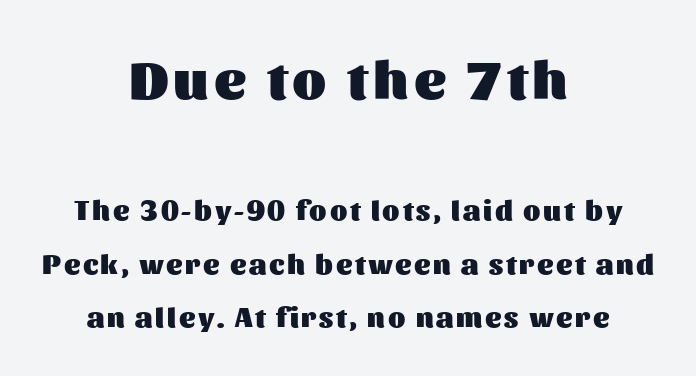
Q: Is the text bold? A: Yes.
Q: Is the text italic (slanted)? A: No, it is upright.
Q: Is the typeface a serif or a sans-serif typeface? A: Sans-serif.
Q: Is the text underlined? A: No.
Q: How is the paragraph aligned? A: Centered.
Q: Is the spacing between lines tight, normal or loose? A: Loose.
Q: Which block of text is set in a larger size, the first (top) or the second (bottom)? A: The first (top) one.
Q: Width (condensed, normal, or wide)? A: Normal.
Q: Stroke contrast? A: Medium.
Q: x-height? A: Medium.
Q: Monospaced? A: No.
